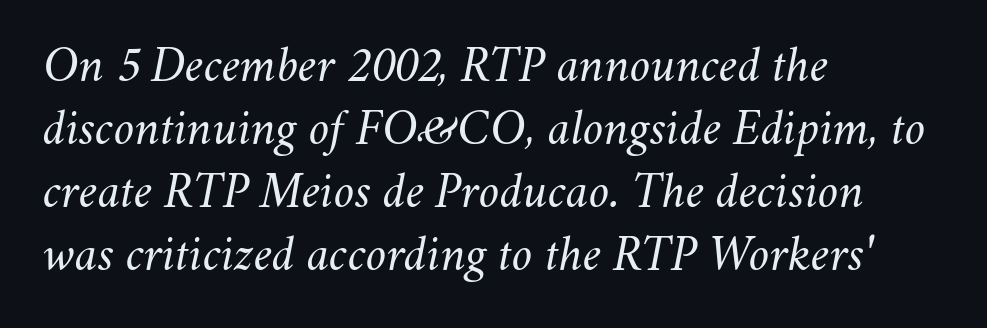
Q: Is the text bold? A: No.
Q: Is the text italic (slanted)? A: Yes, it leans right by about 11 degrees.
Q: Is the text underlined? A: No.
Q: How is the paragraph aligned? A: Left-aligned.
Q: Is the spacing between letters normal or unusually wide? A: Normal.
Q: Width (condensed, normal, or wide)? A: Normal.
Q: Stroke contrast? A: Medium.
Q: x-height? A: Small.
Q: Monospaced? A: No.
